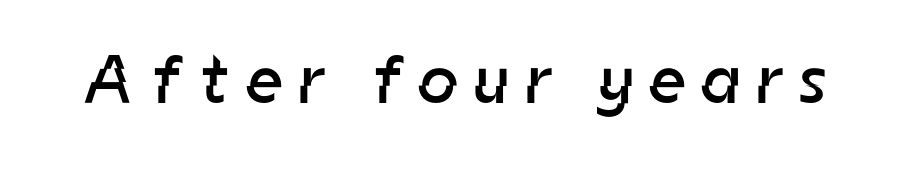
{"serif": "no", "bold": "no", "weight": "regular", "width": "normal", "stroke_contrast": "low", "x_height": "medium", "monospaced": "no", "underline": "no", "letter_spacing": "wide", "letter_spacing_em": 0.25, "glyph_px": 69}
